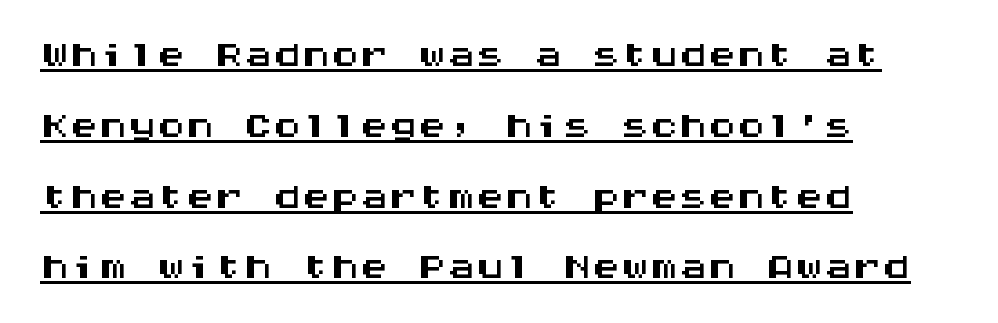
Q: Is the text italic (slanted)? A: No, it is upright.
Q: Is the typeface a serif or a sans-serif typeface? A: Sans-serif.
Q: Is the text underlined? A: Yes.
Q: How is the paragraph aligned? A: Left-aligned.
Q: Is the spacing between letters normal or unusually wide? A: Normal.
Q: Width (condensed, normal, or wide)? A: Wide.
Q: Stroke contrast? A: Medium.
Q: x-height? A: Large.
Q: Monospaced? A: Yes.
